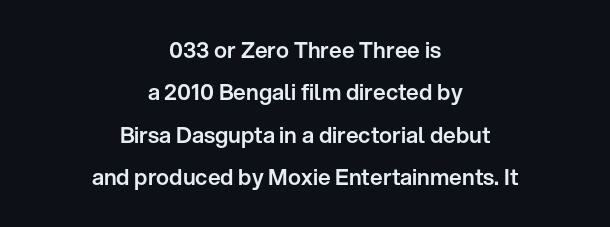
{"italic": "no", "underline": "no", "align": "center", "line_spacing": "loose", "line_spacing_ratio": 1.93, "letter_spacing": "normal", "letter_spacing_em": 0.0, "glyph_px": 22}
